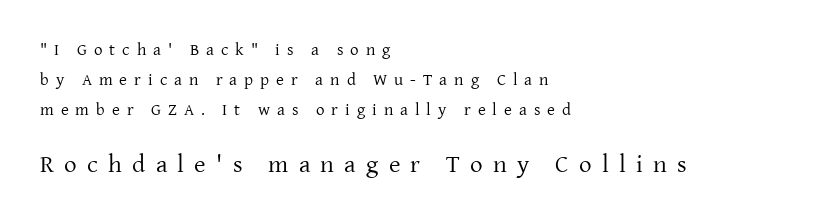
Q: Is the text bold? A: No.
Q: Is the text italic (slanted)? A: No, it is upright.
Q: Is the text underlined? A: No.
Q: How is the paragraph aligned? A: Left-aligned.
Q: Is the spacing between letters normal or unusually wide? A: Unusually wide.
Q: Which block of text is set in a larger size, the first (top) or the second (bottom)? A: The second (bottom) one.
